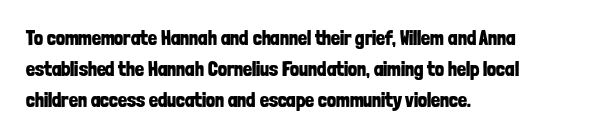
Beneath every word, the page is bare. The letterforms sit shoulder to shoulder at normal distance. The typesetter chose a ragged-right arrangement here. What weight is shown? A full bold with thick strokes.
